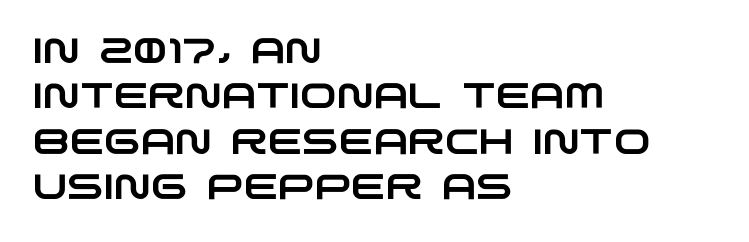
Q: Is the typeface a serif or a sans-serif typeface? A: Sans-serif.
Q: Is the text underlined? A: No.
Q: How is the paragraph aligned? A: Left-aligned.
Q: Is the spacing between letters normal or unusually wide? A: Normal.
Q: Is the spacing between lines tight, normal or loose? A: Normal.
Q: Width (condensed, normal, or wide)? A: Wide.
Q: Stroke contrast? A: Low.
Q: x-height? A: Large.
Q: Monospaced? A: No.
